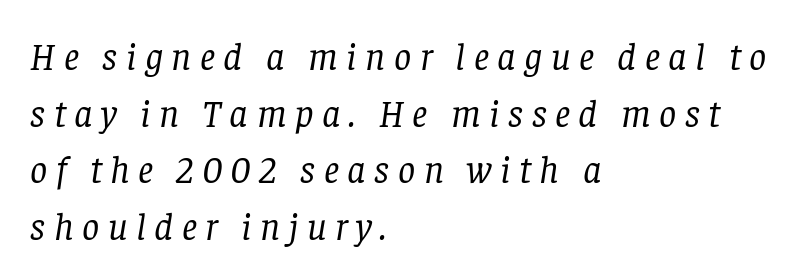
The image shows 38 px regular-weight serif type, italic (leaning right); set left-aligned, normal line spacing (1.49x), unusually wide letter spacing (+0.22 em), not underlined; low stroke contrast and a large x-height.
